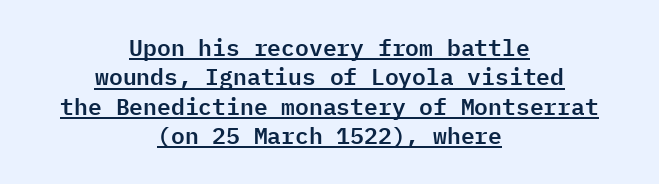
{"italic": "no", "underline": "yes", "align": "center", "line_spacing": "normal", "line_spacing_ratio": 1.28, "letter_spacing": "normal", "letter_spacing_em": 0.0, "glyph_px": 23}
